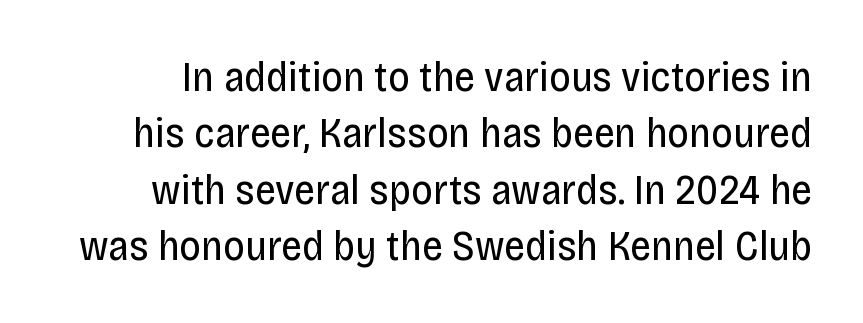
{"serif": "no", "italic": "no", "bold": "no", "weight": "regular", "width": "condensed", "stroke_contrast": "low", "x_height": "large", "monospaced": "no", "underline": "no", "line_spacing": "normal", "line_spacing_ratio": 1.34, "letter_spacing": "normal", "letter_spacing_em": 0.0, "glyph_px": 42}
